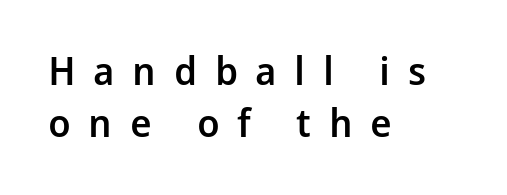
The image shows 39 px semibold sans-serif type, upright; set left-aligned, normal line spacing (1.33x), unusually wide letter spacing (+0.45 em), not underlined; low stroke contrast and a medium x-height.
